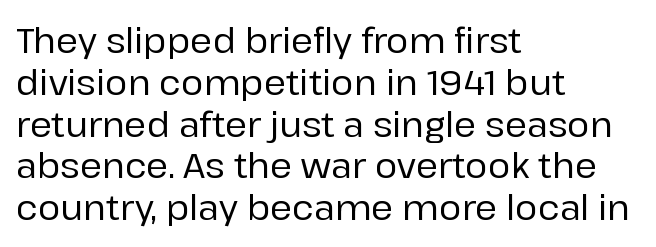
The image shows 34 px sans-serif type, upright; set left-aligned, line spacing 1.23x, normal letter spacing, not underlined; low stroke contrast and a medium x-height.
